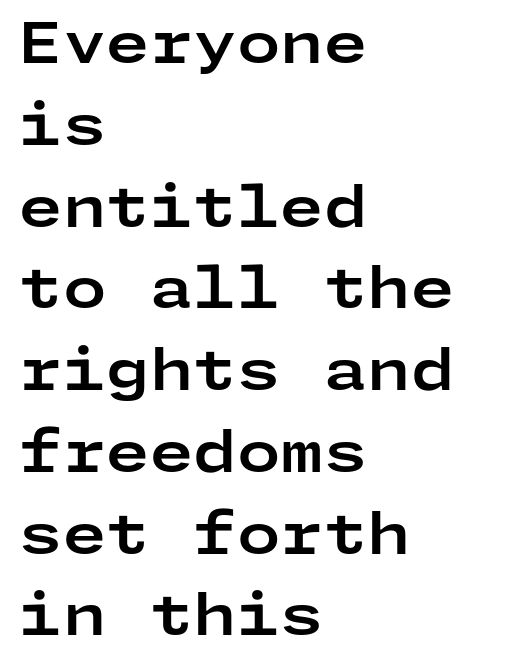
{"serif": "no", "italic": "no", "bold": "yes", "weight": "bold", "width": "wide", "stroke_contrast": "low", "x_height": "medium", "underline": "no", "align": "left", "line_spacing": "normal", "line_spacing_ratio": 1.46, "letter_spacing": "normal", "letter_spacing_em": 0.0, "glyph_px": 56}
